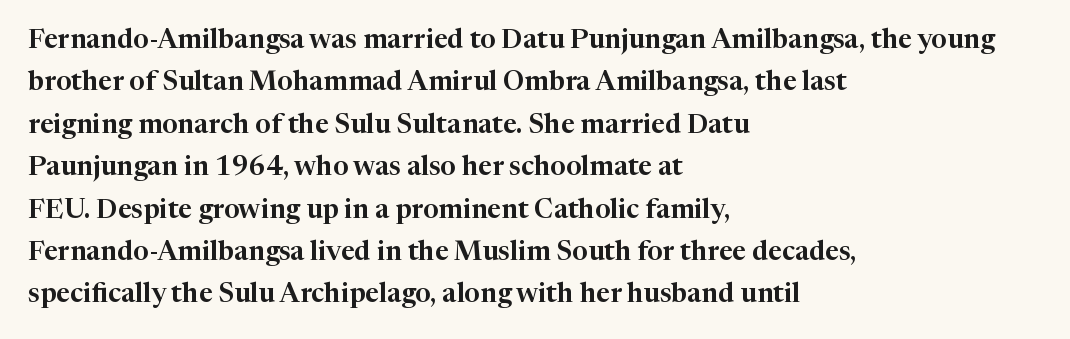
{"italic": "no", "underline": "no", "align": "left", "line_spacing": "normal", "line_spacing_ratio": 1.57, "letter_spacing": "normal", "letter_spacing_em": 0.0, "glyph_px": 27}
